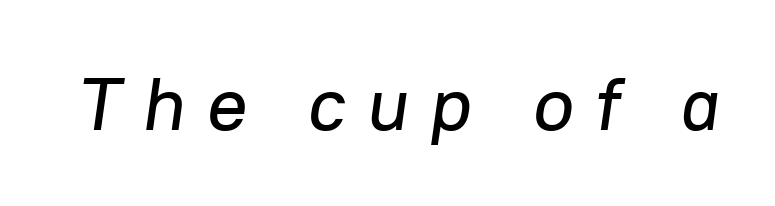
Substantial extra tracking has been applied to these lines. Quick note: underline off. Italic: yes, the glyphs are oblique. Character widths vary here, with narrow letters taking less room than wide ones.
